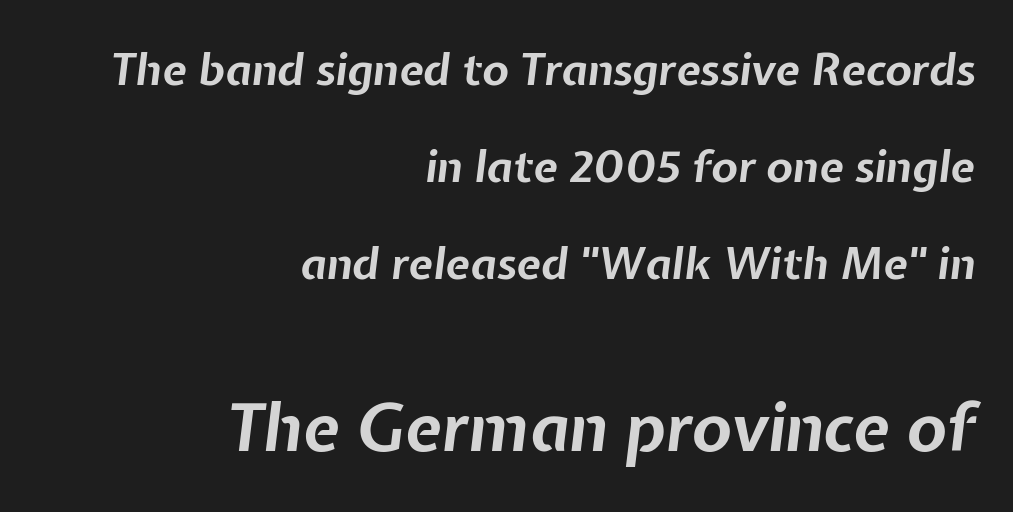
{"italic": "yes", "lean": "right", "slant_degrees": 7, "bold": "yes", "weight": "bold", "width": "normal", "stroke_contrast": "low", "x_height": "medium", "monospaced": "no", "underline": "no", "align": "right", "line_spacing": "loose", "line_spacing_ratio": 2.2, "letter_spacing": "normal", "letter_spacing_em": 0.0, "larger_block": "second", "size_ratio": 1.5, "glyph_px": 66}
